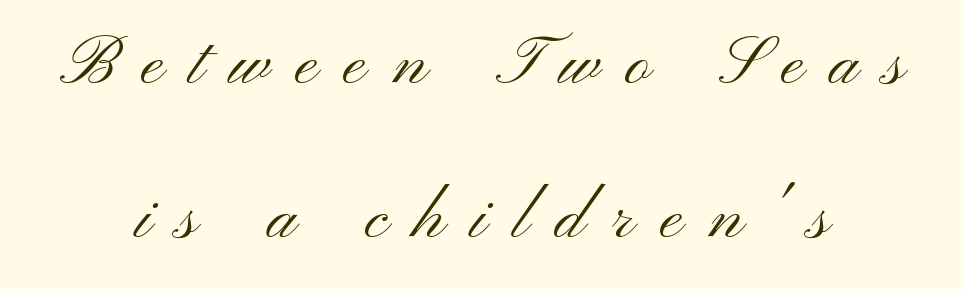
Q: Is the text bold? A: No.
Q: Is the text italic (slanted)? A: Yes.
Q: Is the typeface a serif or a sans-serif typeface? A: Sans-serif.
Q: Is the text underlined? A: No.
Q: How is the paragraph aligned? A: Centered.
Q: Is the spacing between letters normal or unusually wide? A: Unusually wide.
Q: Is the spacing between lines tight, normal or loose? A: Loose.
Q: Width (condensed, normal, or wide)? A: Wide.
Q: Stroke contrast? A: Medium.
Q: x-height? A: Small.
Q: Monospaced? A: No.
